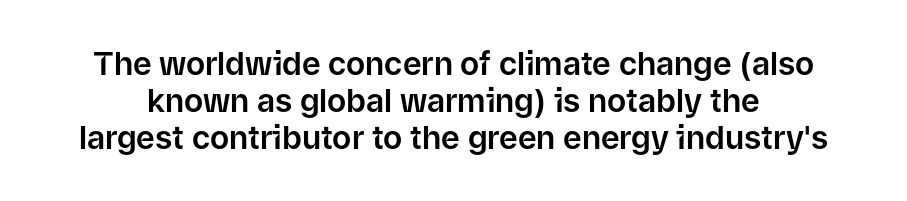
Q: Is the text italic (slanted)? A: No, it is upright.
Q: Is the typeface a serif or a sans-serif typeface? A: Sans-serif.
Q: Is the text underlined? A: No.
Q: Is the spacing between letters normal or unusually wide? A: Normal.
Q: Is the spacing between lines tight, normal or loose? A: Tight.
Q: Width (condensed, normal, or wide)? A: Normal.
Q: Stroke contrast? A: Low.
Q: x-height? A: Medium.
Q: Monospaced? A: No.
